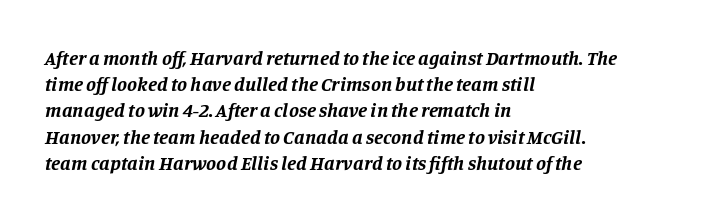
{"italic": "yes", "lean": "right", "slant_degrees": 11, "bold": "yes", "underline": "no", "align": "left", "line_spacing": "normal", "line_spacing_ratio": 1.31, "letter_spacing": "normal", "letter_spacing_em": 0.0, "glyph_px": 20}
